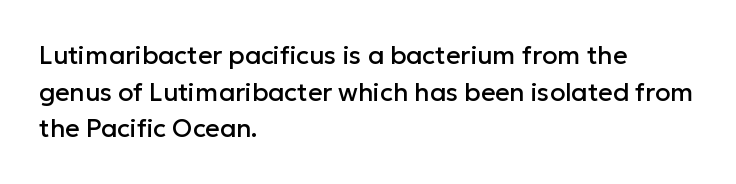
The image shows 25 px text type, upright; set left-aligned, normal line spacing (1.47x), normal letter spacing, not underlined.
